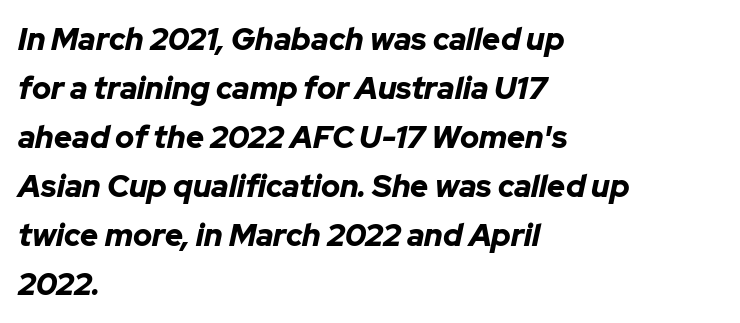
{"italic": "yes", "lean": "right", "slant_degrees": 12, "bold": "yes", "weight": "bold", "width": "normal", "stroke_contrast": "low", "x_height": "medium", "monospaced": "no", "underline": "no", "align": "left", "line_spacing": "normal", "line_spacing_ratio": 1.58, "letter_spacing": "normal", "letter_spacing_em": 0.0, "glyph_px": 31}
